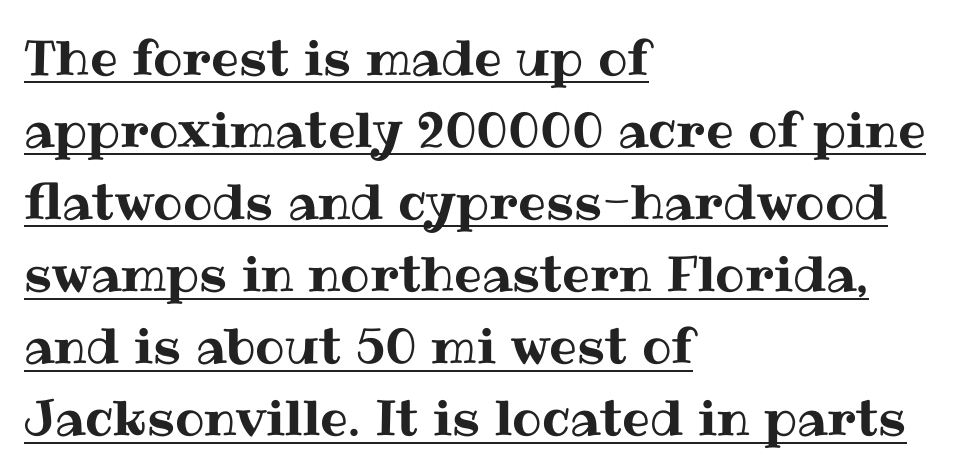
Q: Is the text italic (slanted)? A: No, it is upright.
Q: Is the text underlined? A: Yes.
Q: How is the paragraph aligned? A: Left-aligned.
Q: Is the spacing between letters normal or unusually wide? A: Normal.
Q: Is the spacing between lines tight, normal or loose? A: Normal.
Q: Width (condensed, normal, or wide)? A: Normal.
Q: Stroke contrast? A: Medium.
Q: x-height? A: Medium.
Q: Monospaced? A: No.
